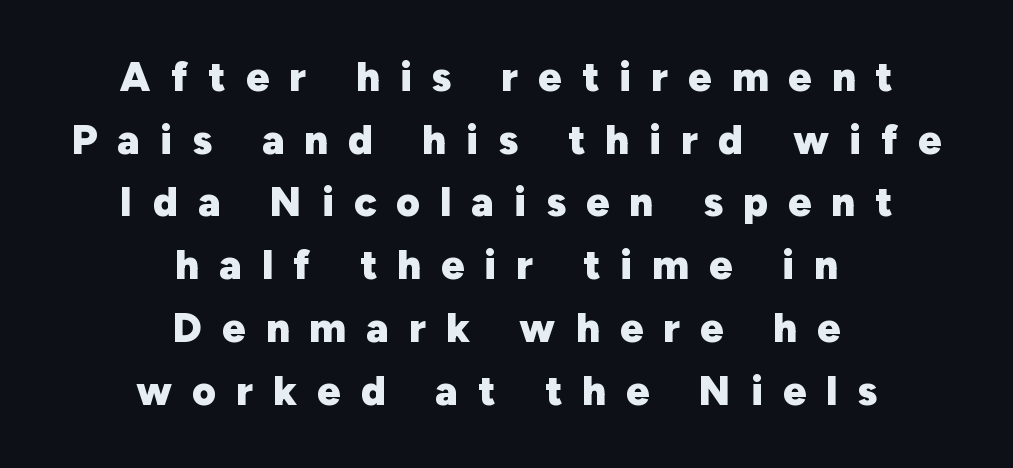
The image shows 41 px heavy sans-serif type, upright; set centered, normal line spacing (1.53x), unusually wide letter spacing (+0.49 em), not underlined; low stroke contrast and a medium x-height.
